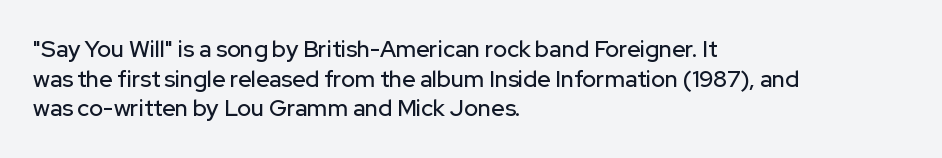
The image shows 23 px text type, upright; set left-aligned, normal line spacing (1.29x), normal letter spacing, not underlined.
